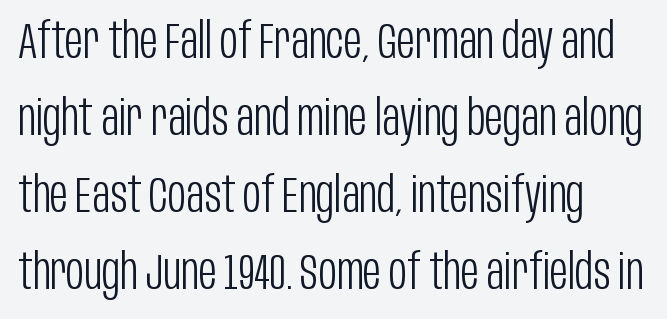
{"serif": "no", "italic": "no", "bold": "no", "weight": "light", "width": "condensed", "stroke_contrast": "low", "x_height": "large", "monospaced": "no", "underline": "no", "align": "left", "line_spacing": "normal", "line_spacing_ratio": 1.54, "letter_spacing": "normal", "letter_spacing_em": 0.0, "glyph_px": 50}
